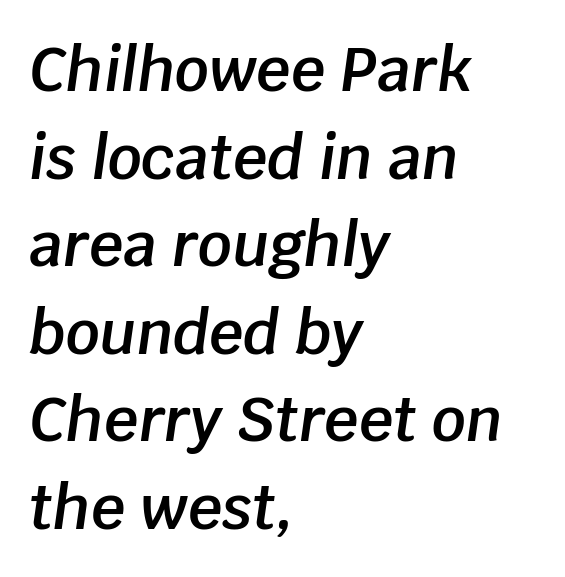
{"italic": "yes", "lean": "right", "slant_degrees": 8, "bold": "semi", "weight": "semibold", "width": "normal", "stroke_contrast": "low", "x_height": "large", "monospaced": "no", "underline": "no", "align": "left", "line_spacing": "normal", "line_spacing_ratio": 1.46, "letter_spacing": "normal", "letter_spacing_em": 0.0, "glyph_px": 60}
